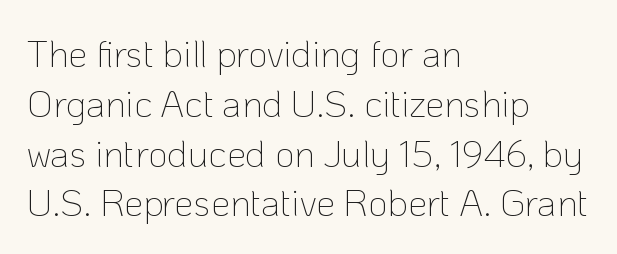
The image shows 38 px thin sans-serif type, upright; set left-aligned, normal line spacing (1.31x), normal letter spacing, not underlined; low stroke contrast and a medium x-height.
